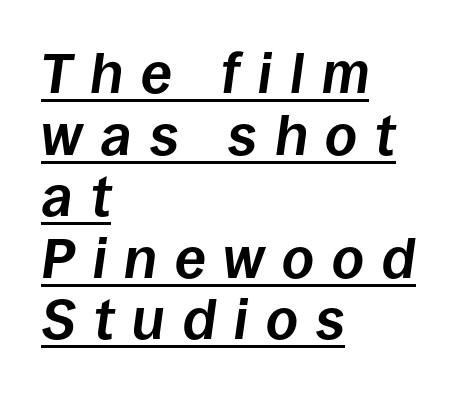
The image shows 56 px bold type, italic (leaning right); set left-aligned, tight line spacing (1.1x), unusually wide letter spacing (+0.32 em), underlined; low stroke contrast and a large x-height.
